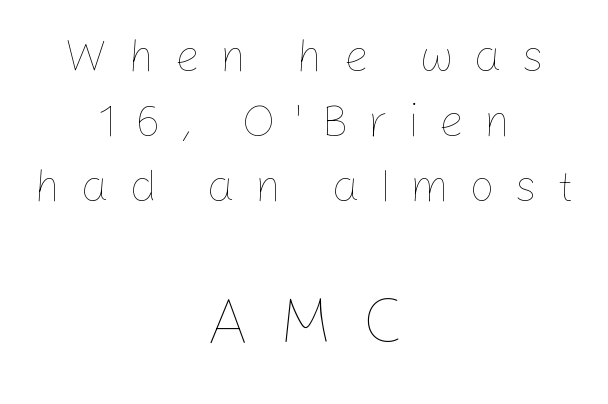
The image shows 67 px thin type, upright; set centered, normal line spacing (1.44x), unusually wide letter spacing (+0.44 em), not underlined; the second (bottom) block is 1.49x larger; low stroke contrast and a medium x-height.
